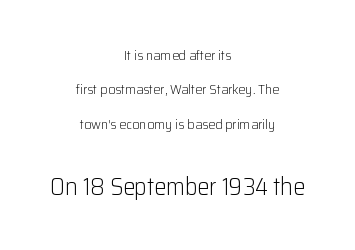
Is the lower block the larger one? Yes — the lower block carries the bigger type. Is the block centered? Yes — each line is placed symmetrically about the middle. The baseline area is clear. The type sits square on the baseline with zero lean. The leading is generous, giving the passage an open texture.
